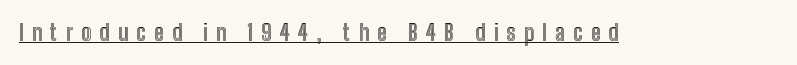
A typesetter would call this heavily tracked-out type. Underlined type. When letters stand straight like this, we call the style roman or upright.
